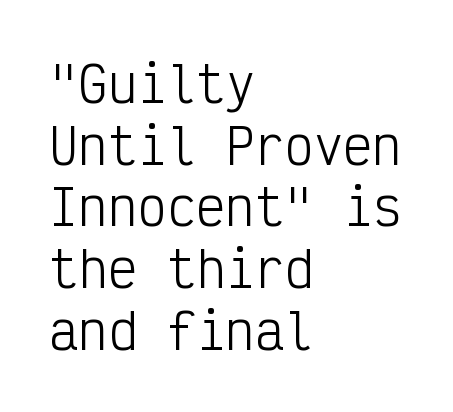
{"serif": "no", "italic": "no", "bold": "no", "weight": "light", "width": "condensed", "stroke_contrast": "low", "x_height": "medium", "monospaced": "yes", "underline": "no", "align": "left", "line_spacing": "normal", "line_spacing_ratio": 1.26, "letter_spacing": "normal", "letter_spacing_em": 0.0, "glyph_px": 49}
